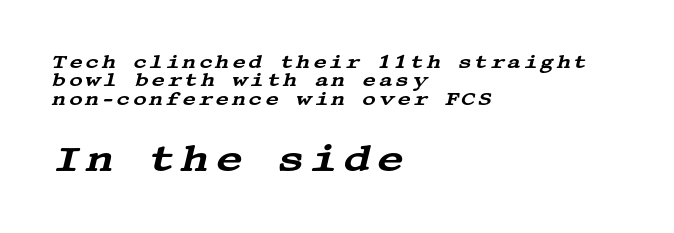
Q: Is the text italic (slanted)? A: Yes, it leans right by about 13 degrees.
Q: Is the typeface a serif or a sans-serif typeface? A: Serif.
Q: Is the text underlined? A: No.
Q: How is the paragraph aligned? A: Left-aligned.
Q: Is the spacing between lines tight, normal or loose? A: Tight.
Q: Which block of text is set in a larger size, the first (top) or the second (bottom)? A: The second (bottom) one.
Q: Width (condensed, normal, or wide)? A: Wide.
Q: Stroke contrast? A: Medium.
Q: x-height? A: Large.
